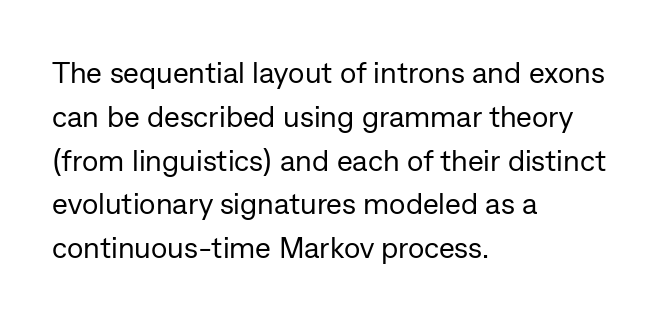
The lines are quadded left. The letters advance in unequal steps, a hallmark of proportional type. Tracking value appears to be zero — textbook default spacing. Compared with a typical body face, this is equally light or lighter still. Tall strokes in this sample are plumb rather than angled.
